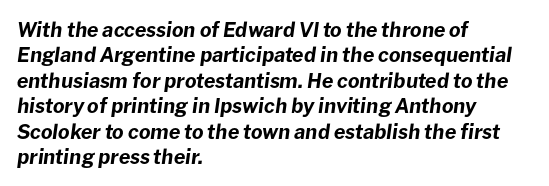
{"italic": "yes", "lean": "right", "slant_degrees": 8, "bold": "yes", "underline": "no", "align": "left", "line_spacing": "normal", "line_spacing_ratio": 1.27, "letter_spacing": "normal", "letter_spacing_em": 0.0, "glyph_px": 20}
